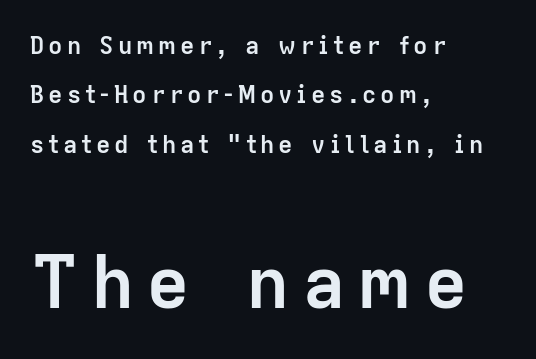
The image shows 73 px semibold sans-serif type, upright; set left-aligned, loose line spacing (2.06x), not underlined; the second (bottom) block is 3.04x larger; low stroke contrast and a medium x-height.
